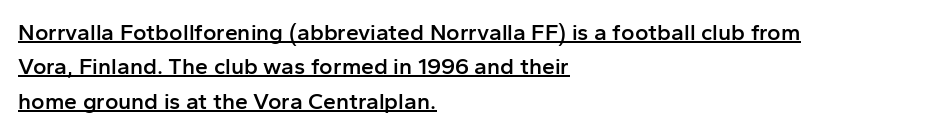
Emphasis is given by a line drawn under the lettering. Is the letter spacing exaggerated? No — it looks like the ordinary default. Stems and bowls a touch heavier than normal — semibold. This sample uses an upright cut, with every glyph sitting square on the baseline. The block of text has a typical density, with ordinary space between rows.
